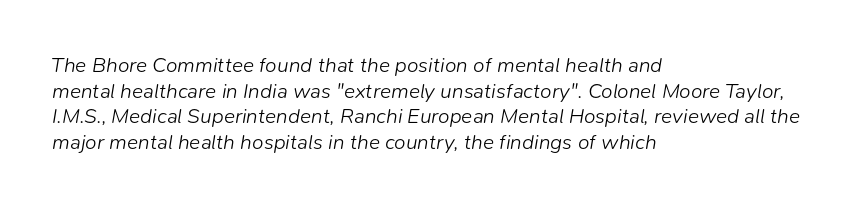
The image shows 21 px text type, italic (leaning right); set left-aligned, line spacing 1.22x, normal letter spacing, not underlined.
